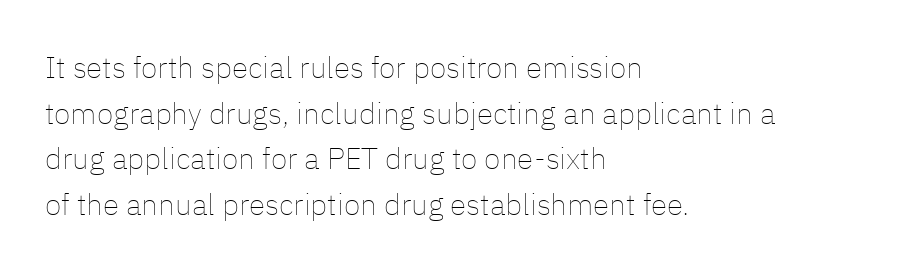
Here the designer chose a conventional face with non-uniform glyph widths. Every character sits straight up, as roman type does. Reading down the block, your eye returns to a fixed left position each line. The foot of each line stays bare and open. Each stroke keeps to a modest, everyday thickness or less.
